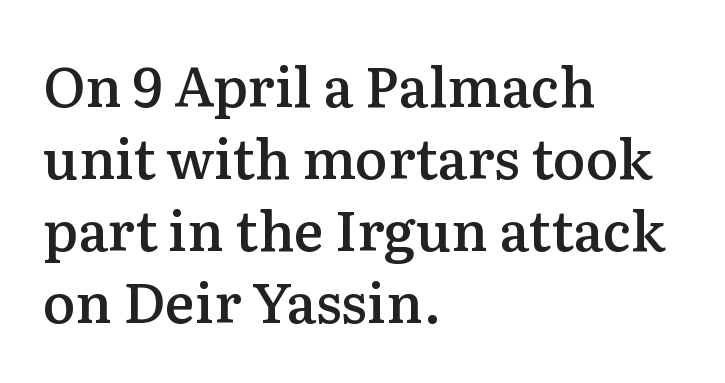
Set as a demibold, roughly 600 on the weight scale. Stroke terminals: seriffed. The face used here is proportionally spaced, like ordinary book or web type. The passage shown stacks its lines at a standard gap. Casual observation: everything's shoved over to the left.
